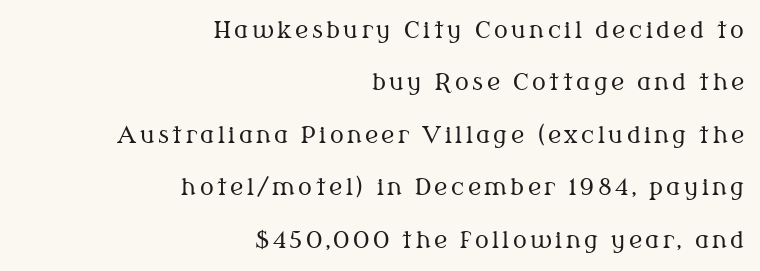
Q: Is the text bold? A: No.
Q: Is the text italic (slanted)? A: No, it is upright.
Q: Is the text underlined? A: No.
Q: How is the paragraph aligned? A: Right-aligned.
Q: Is the spacing between lines tight, normal or loose? A: Loose.
